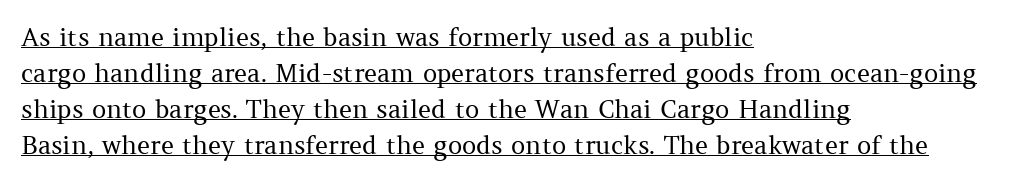
Think standard paragraph weight, or any step lighter than that. Does a line run under the words? Yes, clearly. Observe the ordinary spacing: letters are neighbours, not strangers. Which margin do the lines hug? The left one — the right edge is uneven. The letters stand upright; this is a roman face.
